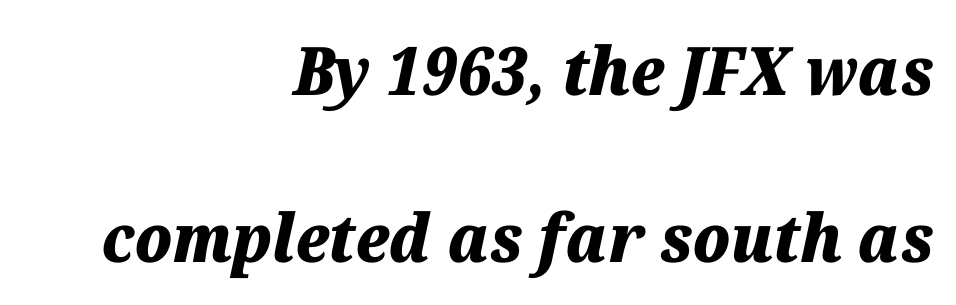
{"italic": "yes", "lean": "right", "slant_degrees": 12, "bold": "yes", "weight": "heavy", "width": "normal", "stroke_contrast": "medium", "x_height": "medium", "monospaced": "no", "underline": "no", "align": "right", "line_spacing": "loose", "line_spacing_ratio": 2.49, "letter_spacing": "normal", "letter_spacing_em": 0.0, "glyph_px": 67}
